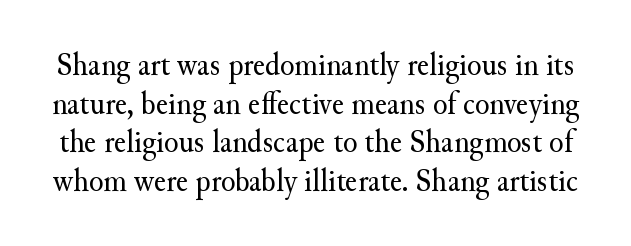
Unlike italic type, these characters show no tilt at all. Are there feet on the stems? There are — it's a serif. Character widths vary here, with narrow letters taking less room than wide ones. Letters rest on an invisible, unmarked baseline. Stems and bowls with no extra thickness — not bold.
